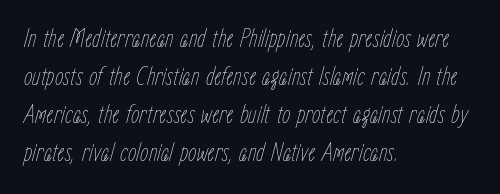
Q: Is the text bold? A: No.
Q: Is the text italic (slanted)? A: Yes, it leans right by about 15 degrees.
Q: Is the text underlined? A: No.
Q: How is the paragraph aligned? A: Left-aligned.
Q: Is the spacing between letters normal or unusually wide? A: Normal.
Q: Is the spacing between lines tight, normal or loose? A: Normal.
